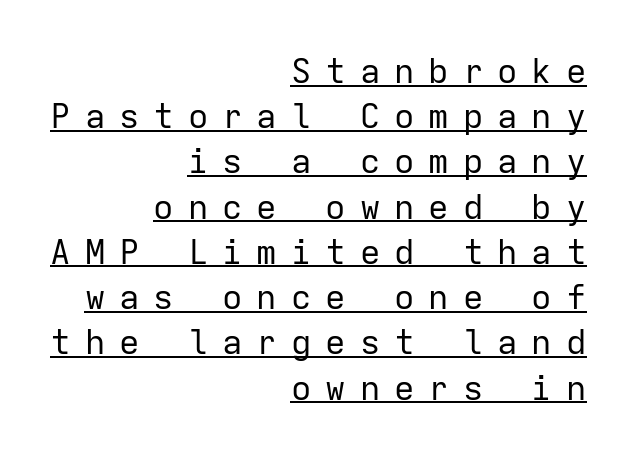
{"serif": "no", "italic": "no", "bold": "no", "weight": "regular", "width": "normal", "stroke_contrast": "low", "x_height": "medium", "monospaced": "yes", "underline": "yes", "align": "right", "line_spacing": "normal", "line_spacing_ratio": 1.33, "letter_spacing": "wide", "letter_spacing_em": 0.41, "glyph_px": 34}
